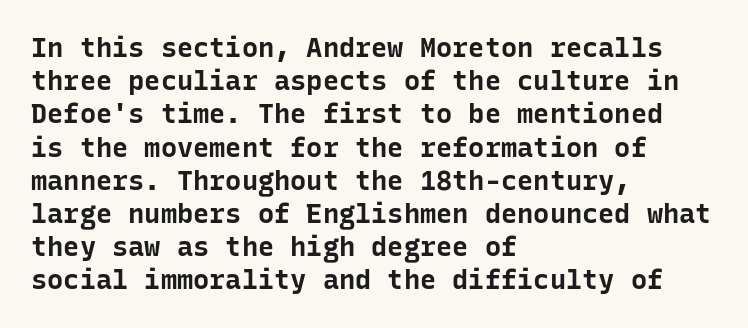
There is no visible air inserted between adjacent glyphs. In terms of weight, the rendering is a true, heavy bold. Visually the block forms a straight wall on the left and a jagged coastline on the right. Lines of text with bare space underneath. If you drew a line through each stem, it would be perfectly vertical.
